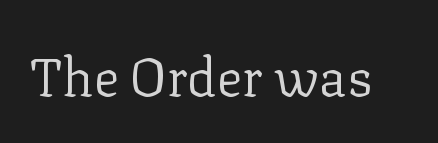
The image shows 53 px regular-weight serif type, upright; set normal letter spacing, not underlined; low stroke contrast and a medium x-height.
